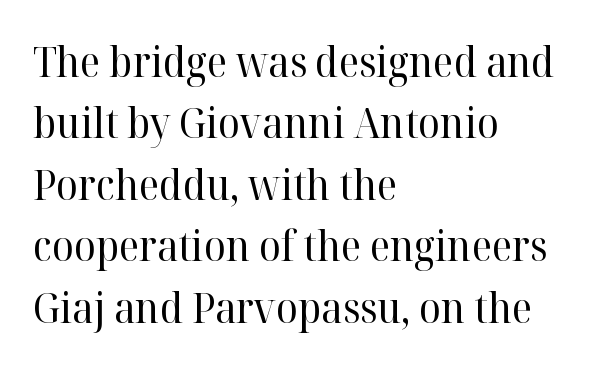
The image shows 41 px regular-weight serif type, upright; set left-aligned, normal line spacing (1.5x), normal letter spacing, not underlined; high stroke contrast and a medium x-height.
